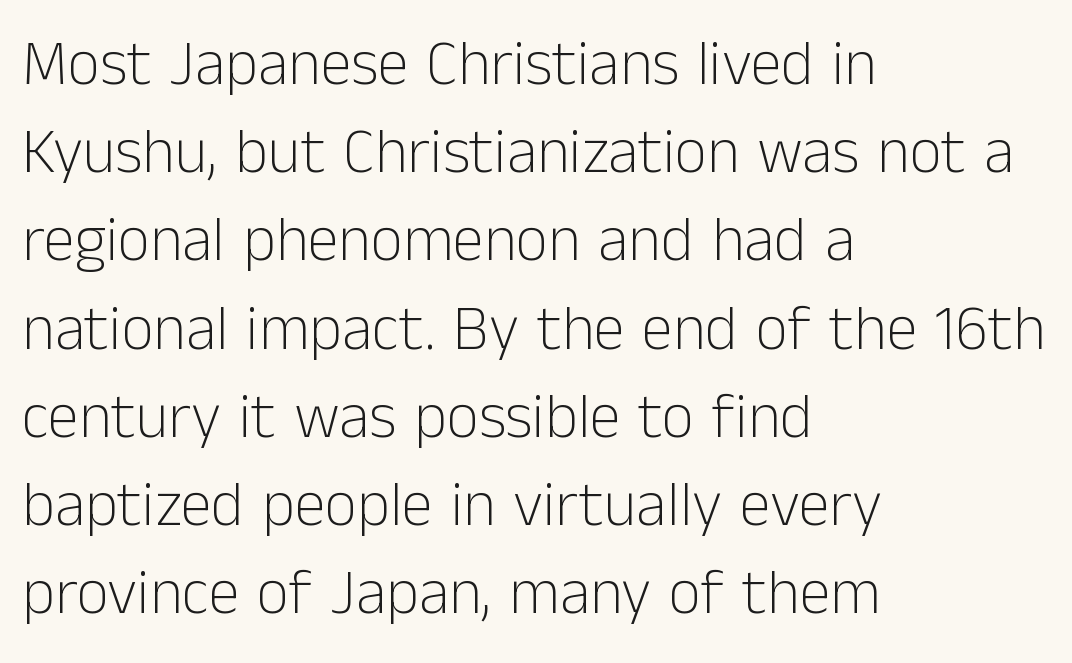
Q: Is the text bold? A: No.
Q: Is the text italic (slanted)? A: No, it is upright.
Q: Is the typeface a serif or a sans-serif typeface? A: Sans-serif.
Q: Is the text underlined? A: No.
Q: How is the paragraph aligned? A: Left-aligned.
Q: Is the spacing between letters normal or unusually wide? A: Normal.
Q: Is the spacing between lines tight, normal or loose? A: Normal.
Q: Width (condensed, normal, or wide)? A: Normal.
Q: Stroke contrast? A: Low.
Q: x-height? A: Medium.
Q: Monospaced? A: No.
